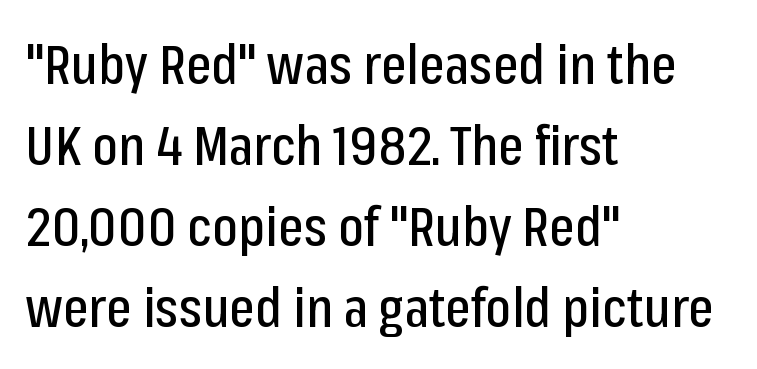
The image shows 54 px condensed sans-serif type, upright; set left-aligned, normal line spacing (1.5x), normal letter spacing, not underlined; low stroke contrast and a medium x-height.
